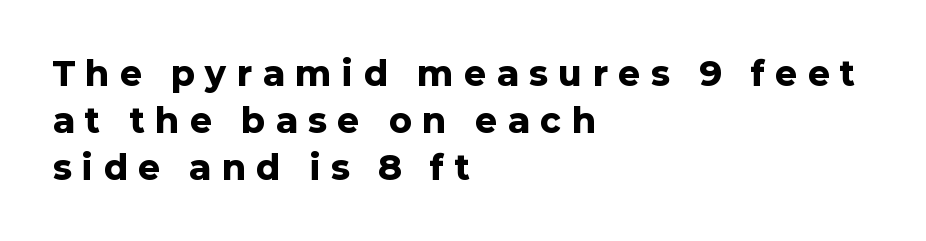
A normal amount of white space separates one row of letters from the next. A clean baseline with only descenders dipping below it. The face used here is proportionally spaced, like ordinary book or web type. What kind of face is this? One without serifs — a sans. Notice how the stems are strictly vertical — no italics here. The typesetter chose a ragged-right arrangement here.
